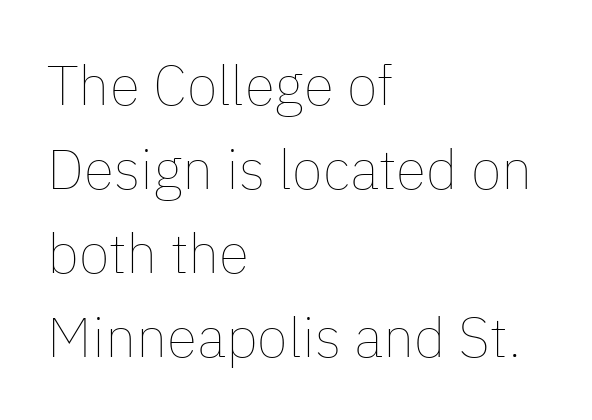
Unmarked baselines from the first word to the last. Default kerning and tracking; the words read as compact shapes. Horizontally, the lines are justified to the leading edge only. Whoever set this chose a conventional vertical rhythm. This reads as an unemphasized weight, regular at the heaviest.
